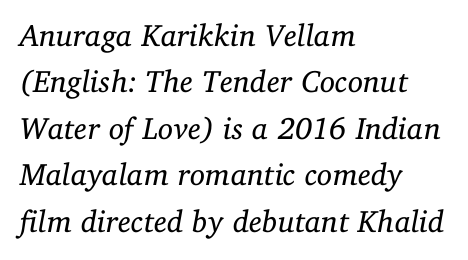
The image shows 31 px regular-weight serif type, italic (leaning right); set left-aligned, normal line spacing (1.5x), normal letter spacing, not underlined; low stroke contrast and a medium x-height.
